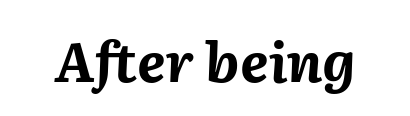
Q: Is the text bold? A: Yes.
Q: Is the text italic (slanted)? A: Yes, it leans right by about 2 degrees.
Q: Is the text underlined? A: No.
Q: Is the spacing between letters normal or unusually wide? A: Normal.
Q: Width (condensed, normal, or wide)? A: Normal.
Q: Stroke contrast? A: Medium.
Q: x-height? A: Medium.
Q: Monospaced? A: No.
